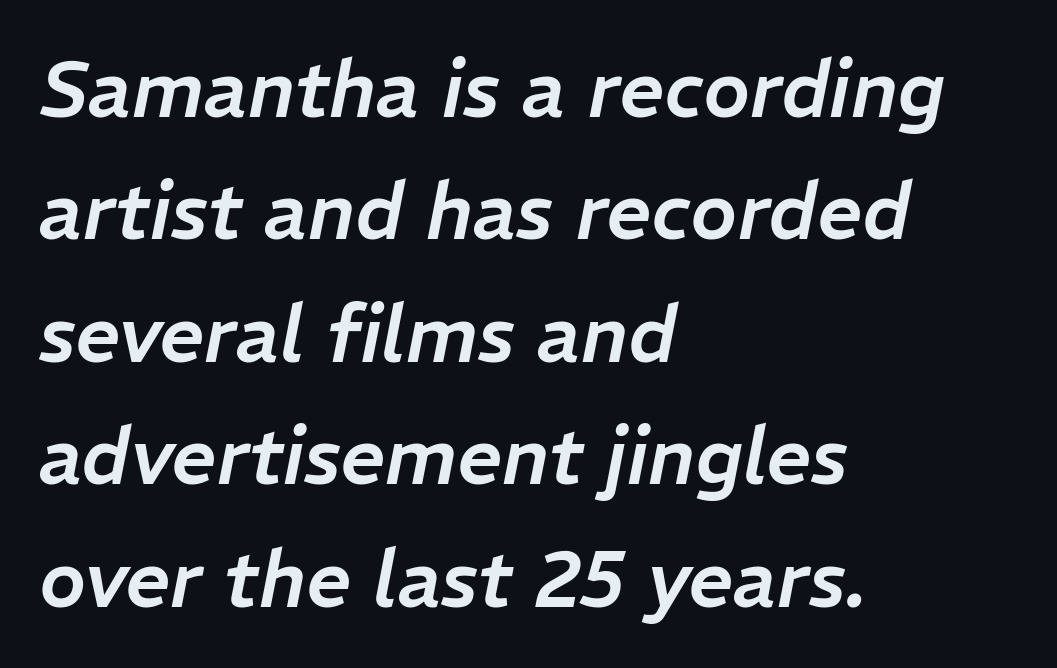
Q: Is the text italic (slanted)? A: Yes, it leans right by about 11 degrees.
Q: Is the text underlined? A: No.
Q: How is the paragraph aligned? A: Left-aligned.
Q: Is the spacing between letters normal or unusually wide? A: Normal.
Q: Is the spacing between lines tight, normal or loose? A: Normal.
Q: Width (condensed, normal, or wide)? A: Normal.
Q: Stroke contrast? A: Low.
Q: x-height? A: Medium.
Q: Monospaced? A: No.
